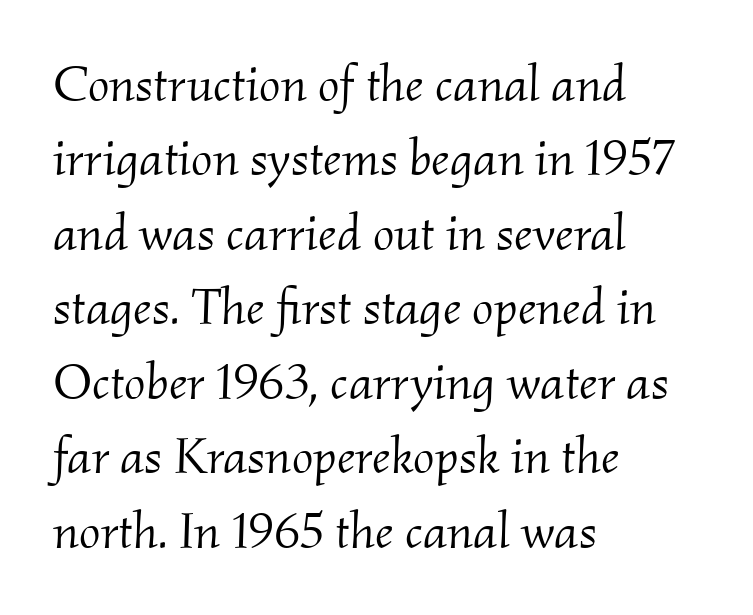
{"serif": "yes", "italic": "yes", "lean": "right", "slant_degrees": 2, "bold": "no", "weight": "light", "width": "normal", "stroke_contrast": "medium", "x_height": "small", "monospaced": "no", "underline": "no", "align": "left", "line_spacing": "normal", "line_spacing_ratio": 1.46, "letter_spacing": "normal", "letter_spacing_em": 0.0, "glyph_px": 51}
